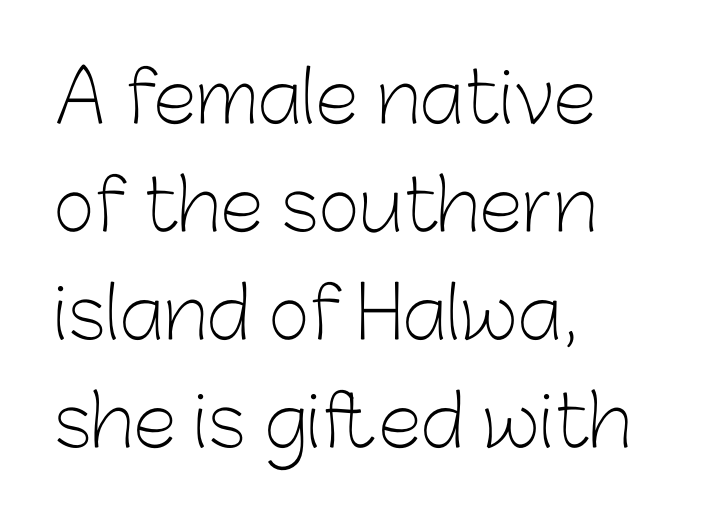
The image shows 71 px light sans-serif type, upright; set left-aligned, normal line spacing (1.52x), normal letter spacing, not underlined; low stroke contrast and a medium x-height.
